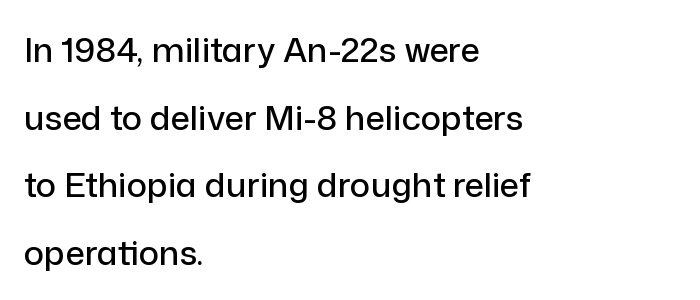
Check the space under the baseline: it is left empty. If you measured baseline to baseline, you'd find a long distance. The typeface chosen for these lines omits serifs. Note the varied advance widths — an 'i' is clearly narrower than an 'm'. Notice how the stems are strictly vertical — no italics here. The line texture is even and compact thanks to regular tracking.
